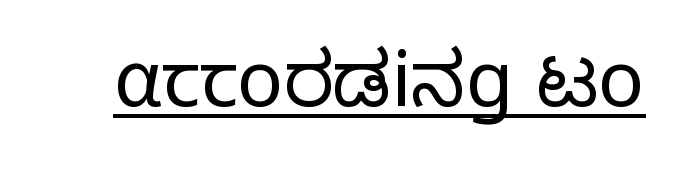
{"serif": "no", "italic": "no", "bold": "no", "weight": "light", "width": "normal", "stroke_contrast": "low", "x_height": "medium", "monospaced": "no", "underline": "yes", "letter_spacing": "normal", "letter_spacing_em": 0.0, "glyph_px": 77}
